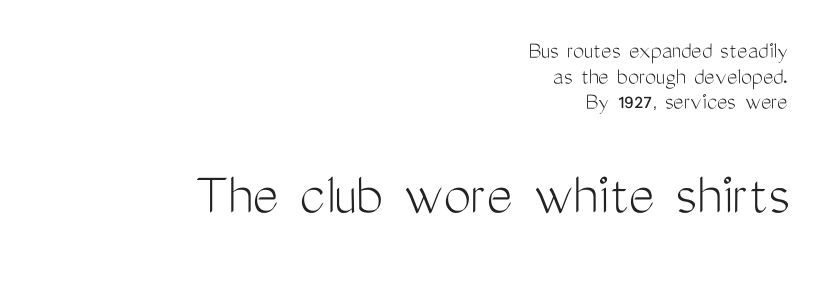
The image shows 62 px light, condensed sans-serif type, upright; set right-aligned, tight line spacing (1.03x), normal letter spacing, not underlined; the second (bottom) block is 2.48x larger; medium stroke contrast and a medium x-height.
